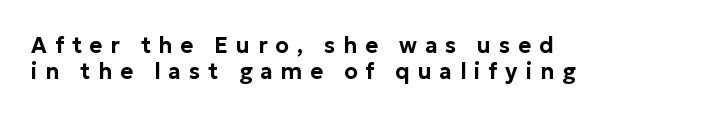
Q: Is the text italic (slanted)? A: No, it is upright.
Q: Is the text underlined? A: No.
Q: How is the paragraph aligned? A: Left-aligned.
Q: Is the spacing between letters normal or unusually wide? A: Unusually wide.
